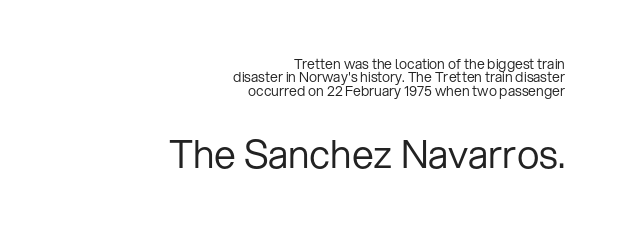
{"serif": "no", "italic": "no", "bold": "no", "weight": "regular", "width": "normal", "stroke_contrast": "low", "x_height": "medium", "monospaced": "no", "underline": "no", "align": "right", "line_spacing": "tight", "line_spacing_ratio": 0.96, "letter_spacing": "normal", "letter_spacing_em": 0.0, "larger_block": "second", "size_ratio": 2.79, "glyph_px": 39}
